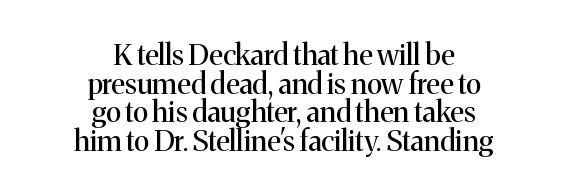
Q: Is the text bold? A: No.
Q: Is the text italic (slanted)? A: No, it is upright.
Q: Is the typeface a serif or a sans-serif typeface? A: Serif.
Q: Is the text underlined? A: No.
Q: How is the paragraph aligned? A: Centered.
Q: Is the spacing between letters normal or unusually wide? A: Normal.
Q: Is the spacing between lines tight, normal or loose? A: Tight.
Q: Width (condensed, normal, or wide)? A: Normal.
Q: Stroke contrast? A: Medium.
Q: x-height? A: Medium.
Q: Monospaced? A: No.
